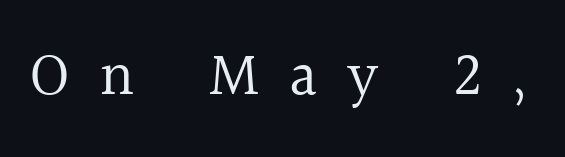
{"serif": "yes", "italic": "no", "bold": "no", "weight": "regular", "width": "normal", "x_height": "medium", "monospaced": "no", "underline": "no", "letter_spacing": "wide", "letter_spacing_em": 0.48, "glyph_px": 62}
